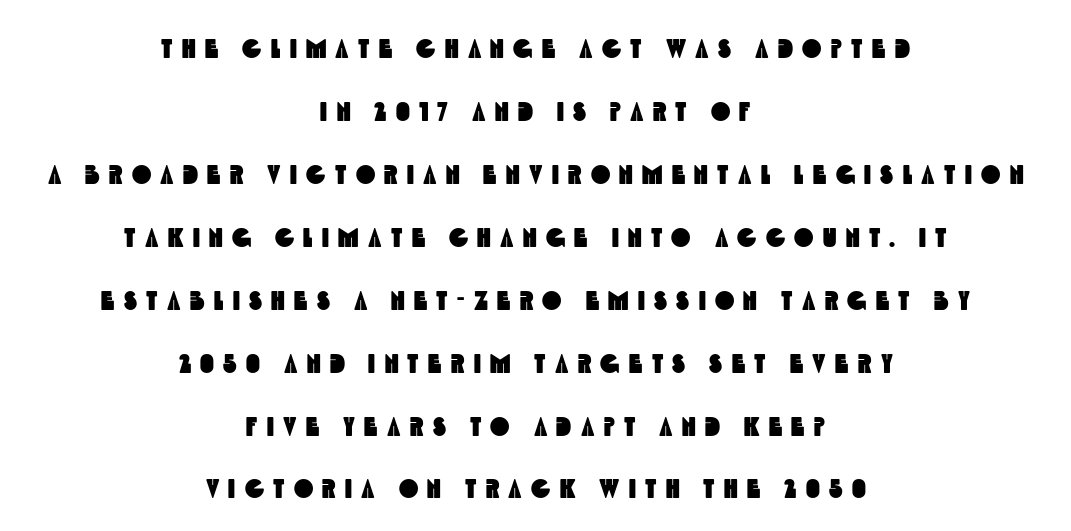
The image shows 26 px text type; set centered, loose line spacing (2.42x), unusually wide letter spacing (+0.36 em), not underlined.
